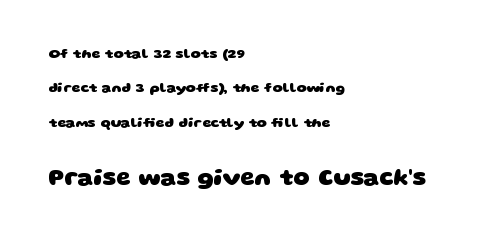
{"bold": "yes", "underline": "no", "align": "left", "line_spacing": "loose", "line_spacing_ratio": 2.45, "letter_spacing": "normal", "letter_spacing_em": 0.0, "larger_block": "second", "size_ratio": 1.64, "glyph_px": 23}
